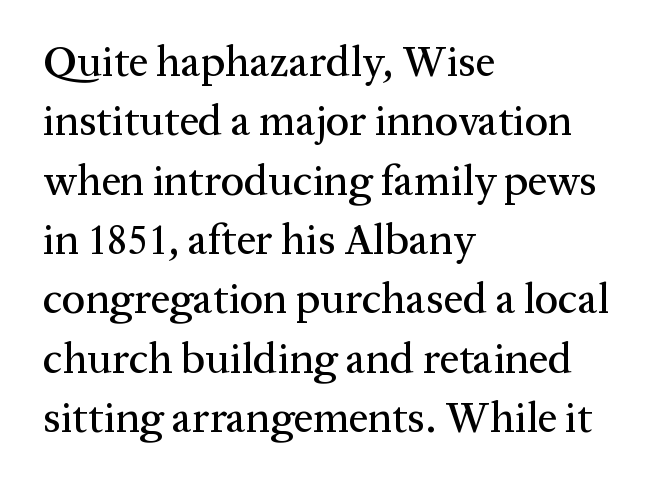
Q: Is the text italic (slanted)? A: No, it is upright.
Q: Is the typeface a serif or a sans-serif typeface? A: Serif.
Q: Is the text underlined? A: No.
Q: How is the paragraph aligned? A: Left-aligned.
Q: Is the spacing between letters normal or unusually wide? A: Normal.
Q: Is the spacing between lines tight, normal or loose? A: Normal.
Q: Width (condensed, normal, or wide)? A: Normal.
Q: Stroke contrast? A: Medium.
Q: x-height? A: Medium.
Q: Monospaced? A: No.
